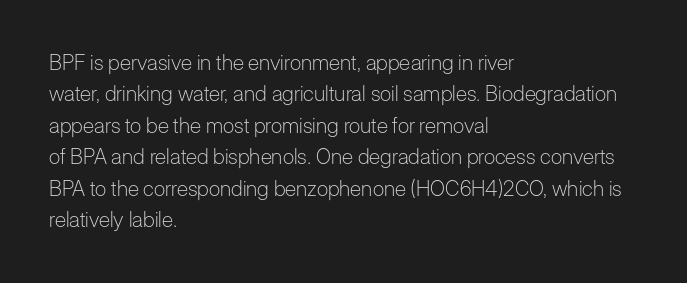
{"italic": "no", "bold": "no", "underline": "no", "align": "left", "line_spacing": "normal", "line_spacing_ratio": 1.5, "letter_spacing": "normal", "letter_spacing_em": 0.0, "glyph_px": 21}
